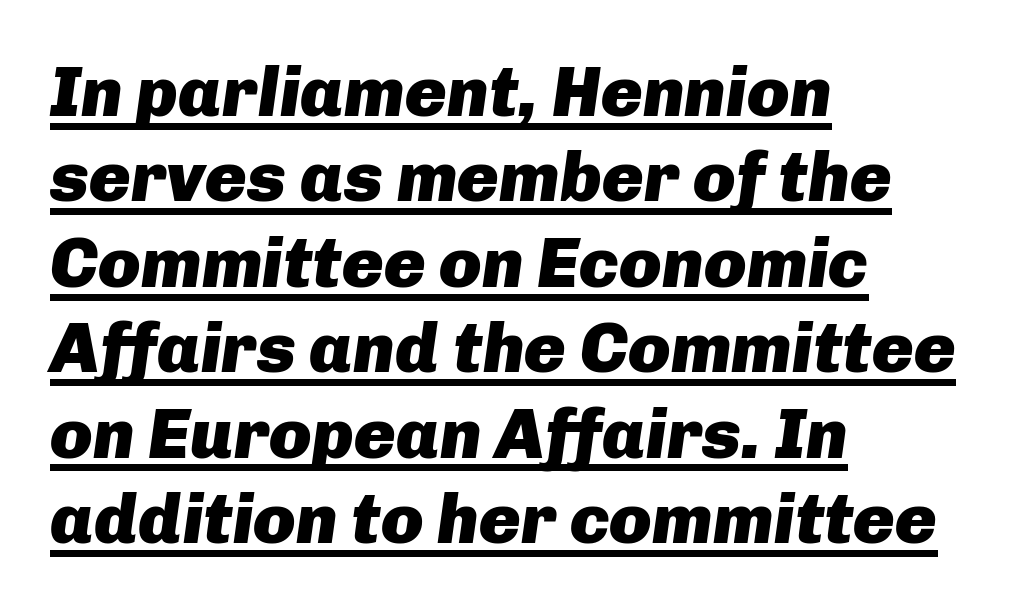
The specimen includes a rule beneath the text block's lines. In CSS terms this would be text-align: left. A full-strength bold gives these letters their thick strokes. Quick note: italic. This sample has the flowing, uneven cadence of proportional lettering.
